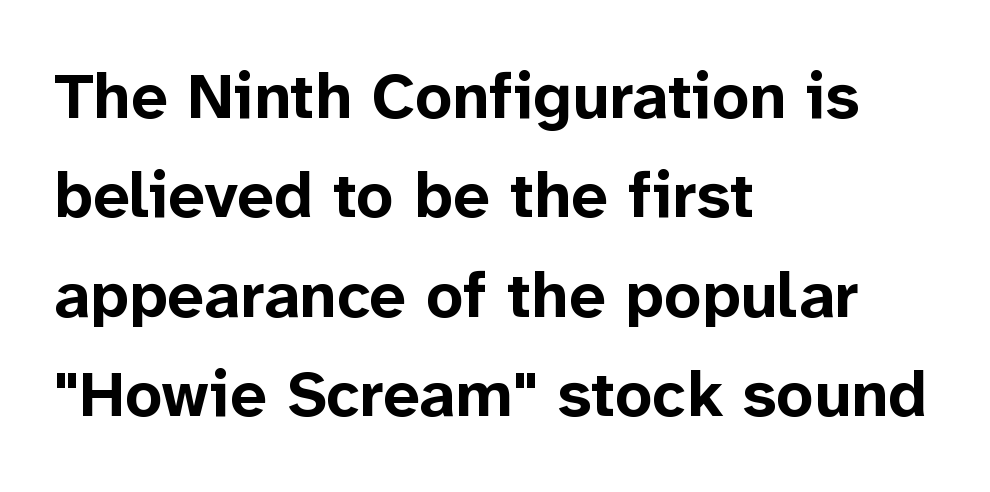
The image shows 65 px bold sans-serif type, upright; set left-aligned, normal line spacing (1.53x), normal letter spacing, not underlined; low stroke contrast and a medium x-height.
